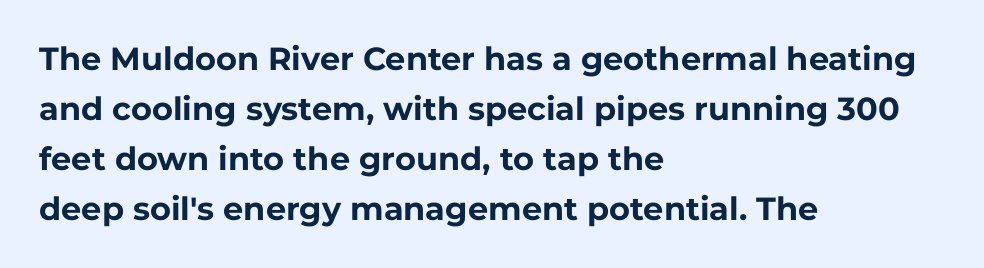
Is this a fixed-width face? No — the glyphs have proportional, varying widths. The line-height multiplier appears to be the usual default. The rendering shows plain stroke endings on the letterforms — a sans-serif design. Emphasis by weight is at full strength: bold.
